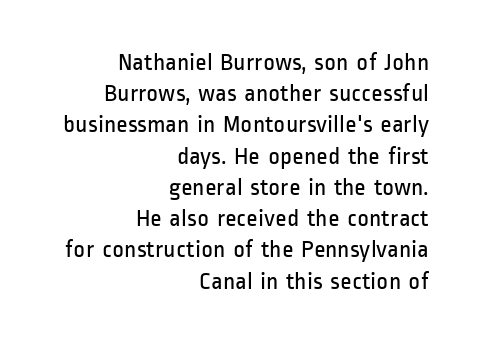
Q: Is the text bold? A: No.
Q: Is the text italic (slanted)? A: No, it is upright.
Q: Is the text underlined? A: No.
Q: How is the paragraph aligned? A: Right-aligned.
Q: Is the spacing between letters normal or unusually wide? A: Normal.
Q: Is the spacing between lines tight, normal or loose? A: Normal.
